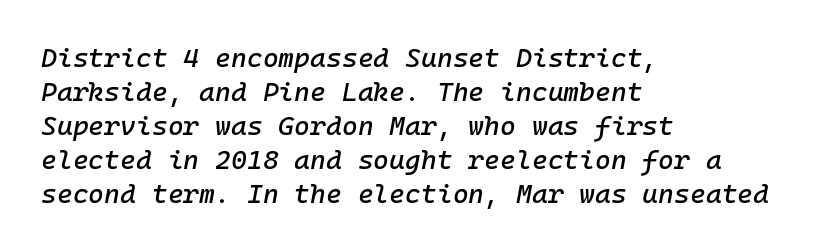
Q: Is the text italic (slanted)? A: Yes, it leans right by about 10 degrees.
Q: Is the text underlined? A: No.
Q: How is the paragraph aligned? A: Left-aligned.
Q: Is the spacing between letters normal or unusually wide? A: Normal.
Q: Is the spacing between lines tight, normal or loose? A: Normal.
